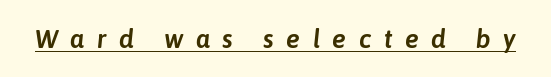
The image shows 26 px text type, italic (leaning right); set unusually wide letter spacing (+0.47 em), underlined.
